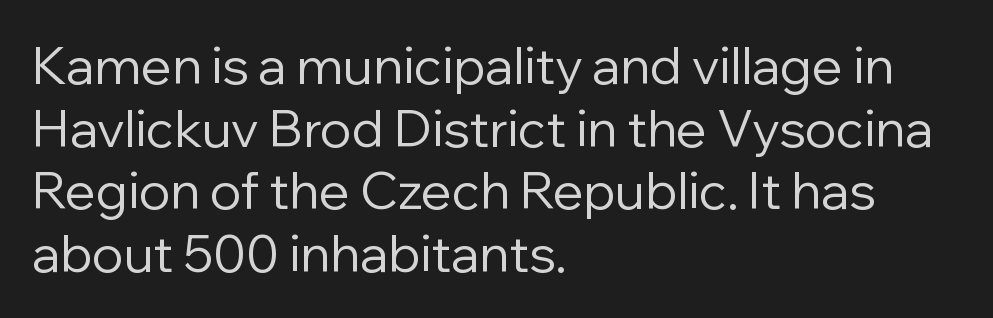
The letters advance in unequal steps, a hallmark of proportional type. The typography opts for an upright posture over an oblique one. The face used here is a sans, in the tradition of grotesques and geometrics. Each word holds together tightly as a unit, with standard inter-letter gaps. Is the type heavy? It reads as light-to-regular instead.
